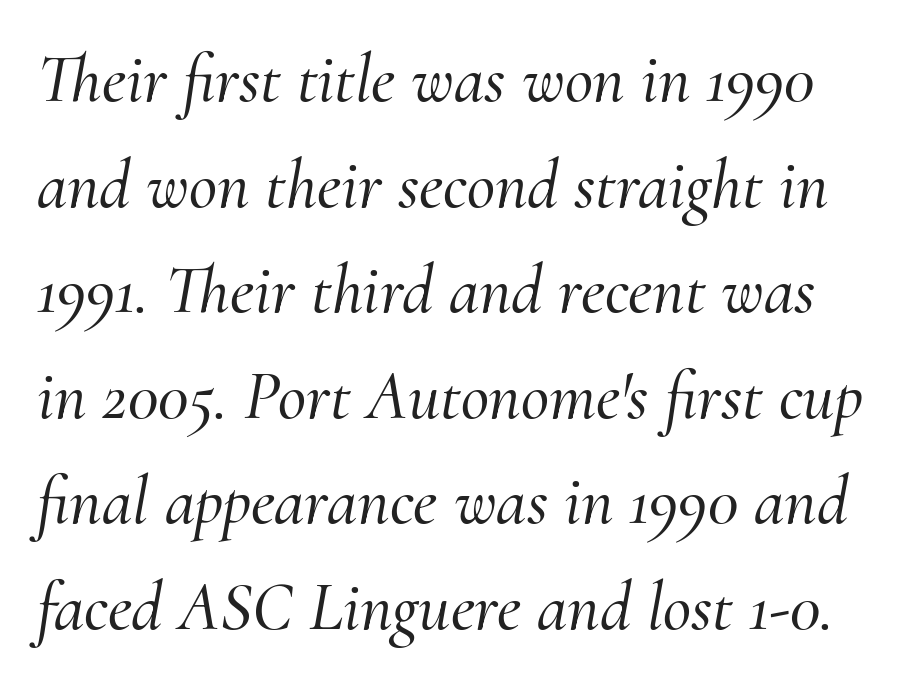
{"serif": "yes", "italic": "yes", "lean": "right", "slant_degrees": 10, "width": "normal", "stroke_contrast": "medium", "x_height": "small", "monospaced": "no", "underline": "no", "line_spacing": "normal", "line_spacing_ratio": 1.53, "letter_spacing": "normal", "letter_spacing_em": 0.0, "glyph_px": 69}
